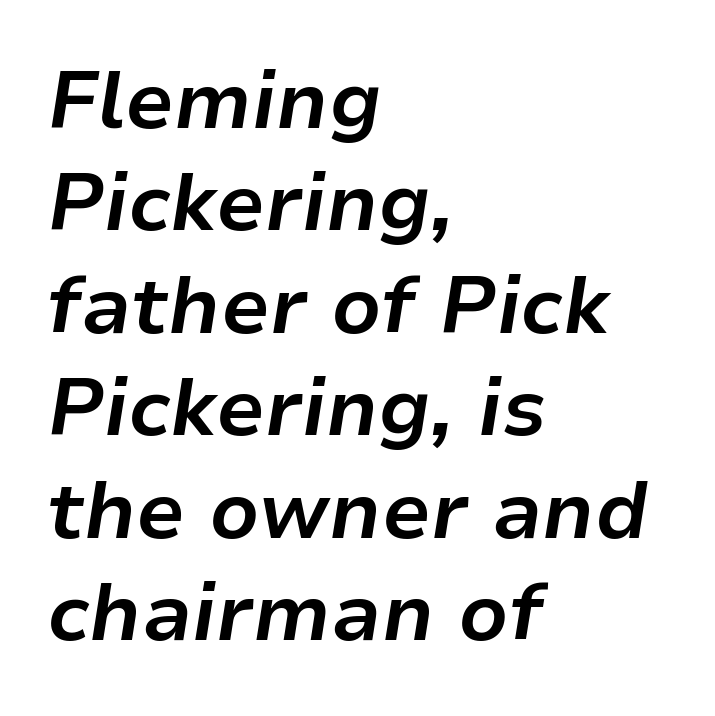
Is the block centered? No — it sits flush against the left margin. When letters slant like this, we call the style italic. Decoration check: the copy has no underline. Caption: standard tracking, unaltered. On the weight axis this lands at bold, roughly 700. You could not count columns in this text — the font is proportionally spaced.
